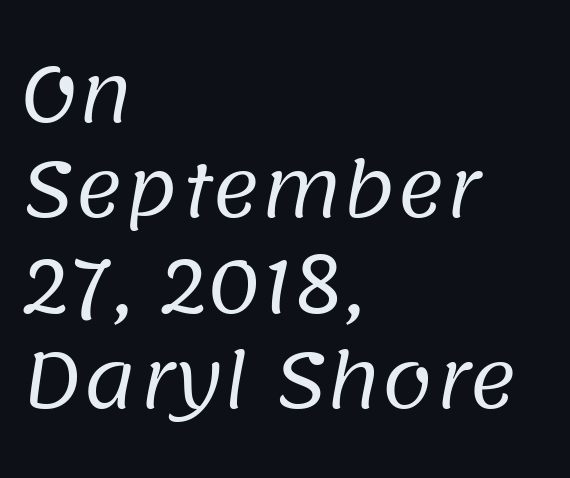
The image shows 74 px regular-weight sans-serif type; set left-aligned, normal line spacing (1.29x), normal letter spacing, not underlined; low stroke contrast and a large x-height.
